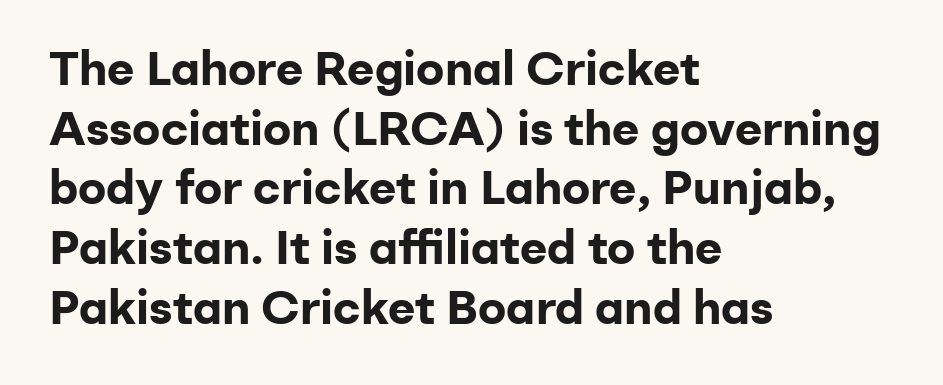
{"serif": "no", "italic": "no", "bold": "yes", "weight": "bold", "width": "normal", "stroke_contrast": "low", "x_height": "medium", "monospaced": "no", "underline": "no", "align": "left", "line_spacing": "normal", "line_spacing_ratio": 1.27, "letter_spacing": "normal", "letter_spacing_em": 0.0, "glyph_px": 47}
